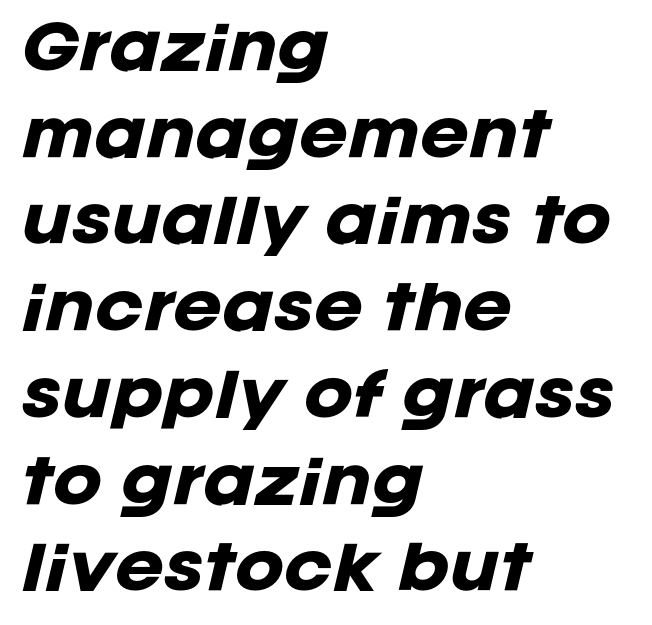
The image shows 59 px heavy type, italic (leaning right); set left-aligned, normal line spacing (1.47x), normal letter spacing, not underlined; low stroke contrast and a large x-height.
